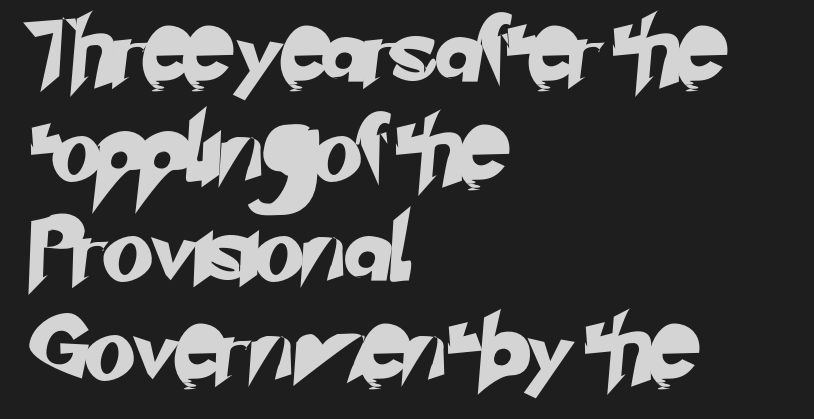
These lines keep a tight, regular rhythm from letter to letter. The rag falls on the right side of this text block. Check where the strokes stop: nothing finishes them off — pure sans. If you measured baseline to baseline, you'd find a middling distance.
